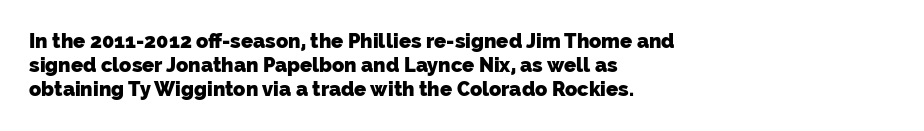
This rendering features lettering with no underline. Look at the stroke-to-counter ratio: heavy, a bold. Short note: letters normally spaced. Layout note: lines flush left.
